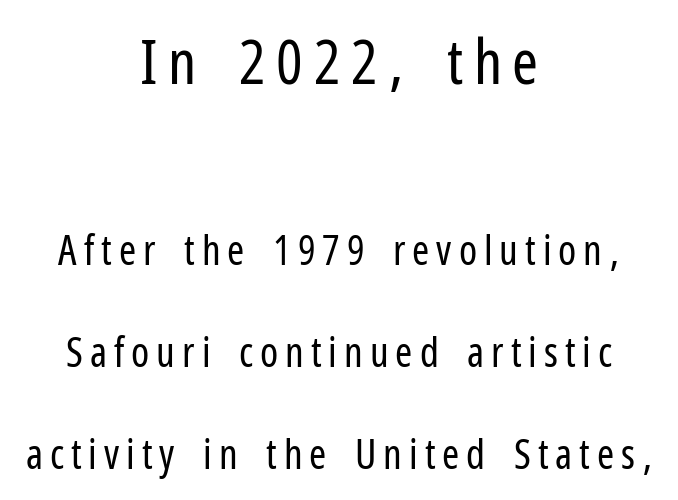
Posture: vertical. Bigger letters appear in the top chunk; the bottom chunk is reduced. Caption: face not bold, strokes unweighted. Clear beneath every line of the passage.
